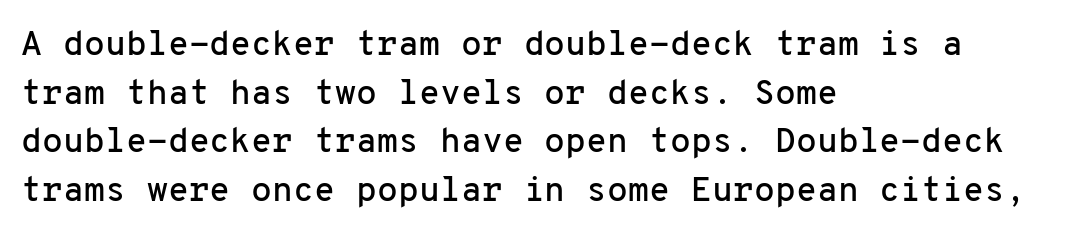
A typesetter would mark this as roman, not italic. The lines are quadded left. Observe the ordinary spacing: letters are neighbours, not strangers. Letters rest on an invisible, unmarked baseline. The passage shown is typed in a monospace face where columns stay perfectly aligned.
